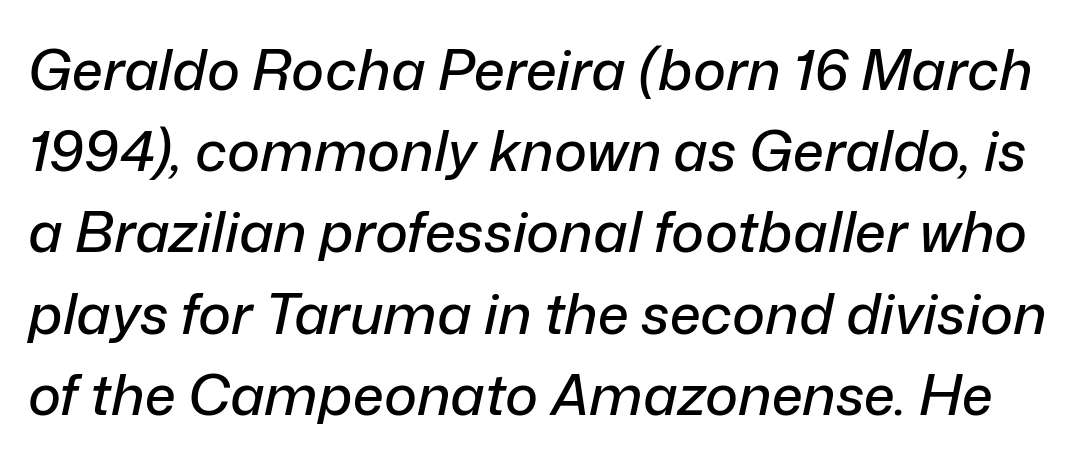
Q: Is the text italic (slanted)? A: Yes, it leans right by about 12 degrees.
Q: Is the text underlined? A: No.
Q: Is the spacing between letters normal or unusually wide? A: Normal.
Q: Is the spacing between lines tight, normal or loose? A: Normal.
Q: Width (condensed, normal, or wide)? A: Normal.
Q: Stroke contrast? A: Low.
Q: x-height? A: Medium.
Q: Monospaced? A: No.
